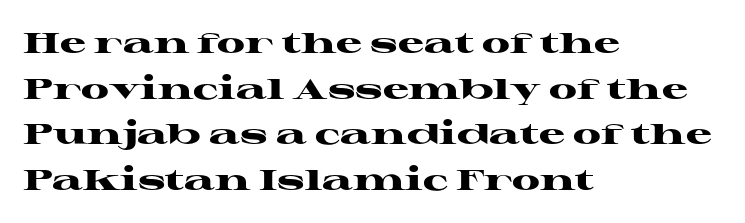
The image shows 29 px heavy, wide serif type, upright; set left-aligned, normal line spacing (1.57x), normal letter spacing, not underlined; high stroke contrast and a medium x-height.
